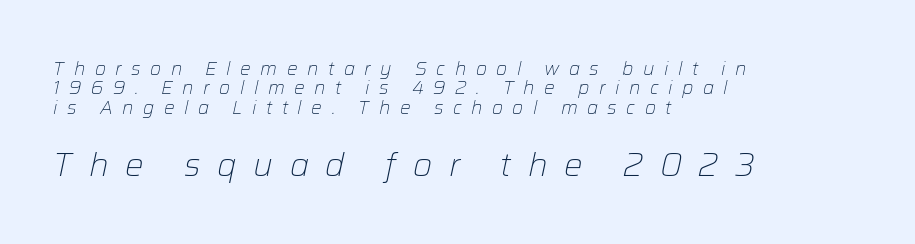
The image shows 33 px light type, italic (leaning right); set left-aligned, tight line spacing (1.02x), unusually wide letter spacing (+0.5 em), not underlined; the second (bottom) block is 1.74x larger; low stroke contrast and a medium x-height.
